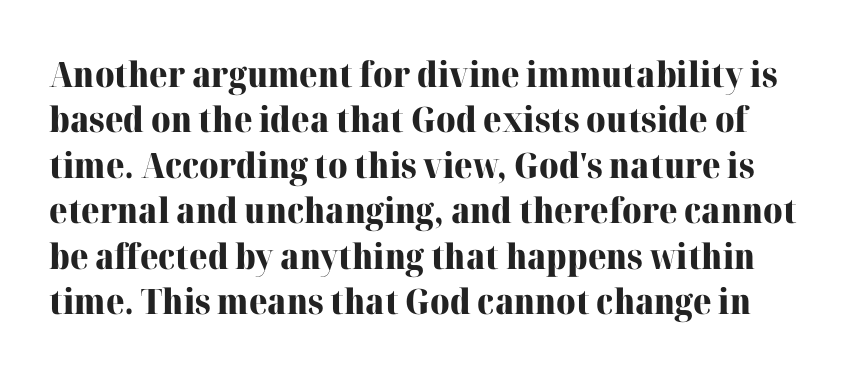
Leading matches the norm, producing a regular column. Character widths vary here, with narrow letters taking less room than wide ones. The type sits square on the baseline with zero lean. A bare baseline throughout the passage. The tracking reads as untouched default to a designer's eye. Examine the stroke ends and you'll spot serifs.
